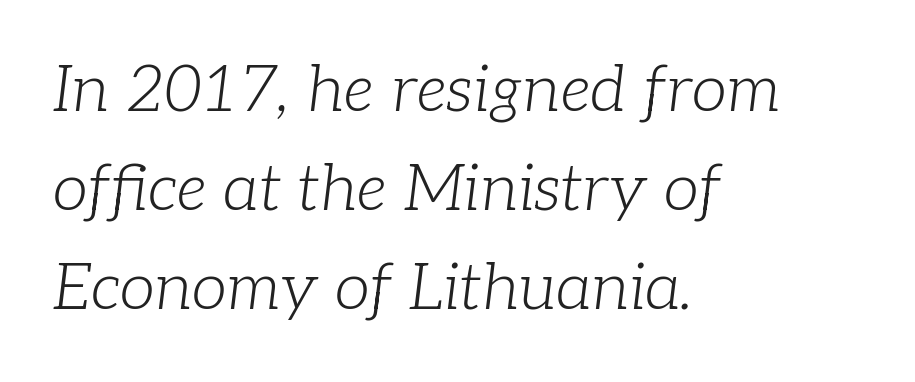
Rows of type keep a routine distance in the vertical direction. Descender tails drop into unmarked territory. The face used here is seriffed, in the tradition of book romans. The rag falls on the right side of this text block. The rendering uses natural spacing where letterforms have individual widths.
